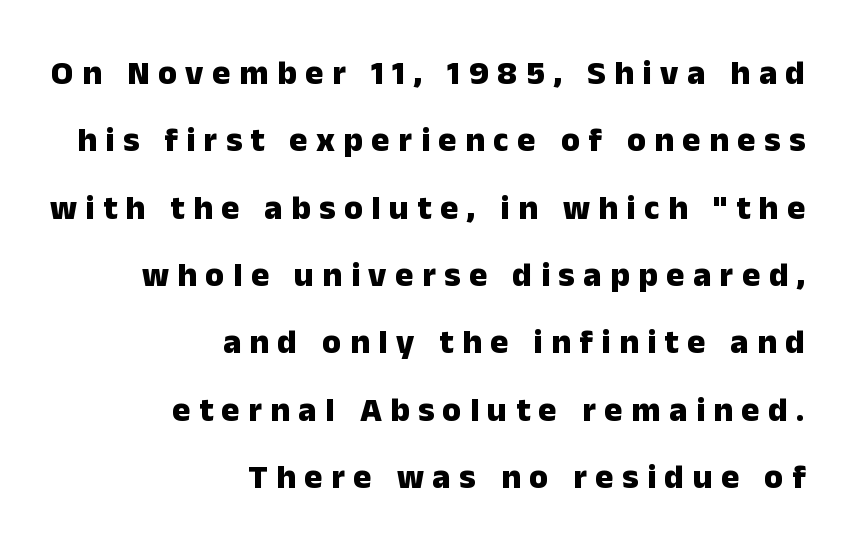
Q: Is the text bold? A: Yes.
Q: Is the text italic (slanted)? A: No, it is upright.
Q: Is the typeface a serif or a sans-serif typeface? A: Sans-serif.
Q: Is the text underlined? A: No.
Q: How is the paragraph aligned? A: Right-aligned.
Q: Is the spacing between letters normal or unusually wide? A: Unusually wide.
Q: Is the spacing between lines tight, normal or loose? A: Loose.
Q: Width (condensed, normal, or wide)? A: Normal.
Q: Stroke contrast? A: Low.
Q: x-height? A: Medium.
Q: Monospaced? A: No.
